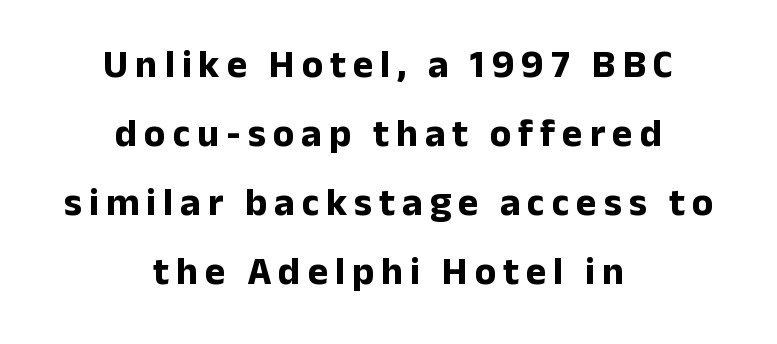
Ascenders rise straight up at ninety degrees. Nobody drew a line under any word here. The text block is weighted toward neither margin, spreading evenly from the middle. This sample uses a sans-serif face. Weight check: bold — yes, fully.
